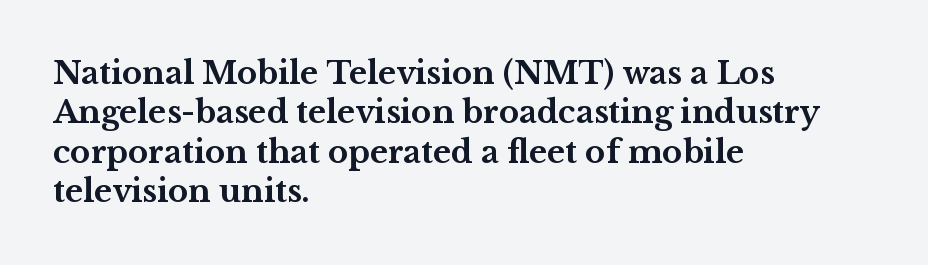
Regular leading. This is heavy type, rendered in bold. What kind of face is this? One with serifs. You could not count columns in this text — the font is proportionally spaced. Do the letters lean? They stand straight. Which margin do the lines hug? The left one — the right edge is uneven.
